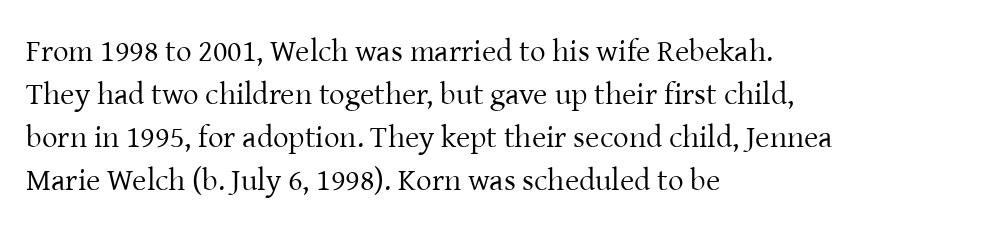
Q: Is the text bold? A: No.
Q: Is the text italic (slanted)? A: No, it is upright.
Q: Is the typeface a serif or a sans-serif typeface? A: Serif.
Q: Is the text underlined? A: No.
Q: How is the paragraph aligned? A: Left-aligned.
Q: Is the spacing between letters normal or unusually wide? A: Normal.
Q: Is the spacing between lines tight, normal or loose? A: Normal.
Q: Width (condensed, normal, or wide)? A: Normal.
Q: Stroke contrast? A: Low.
Q: x-height? A: Medium.
Q: Monospaced? A: No.
